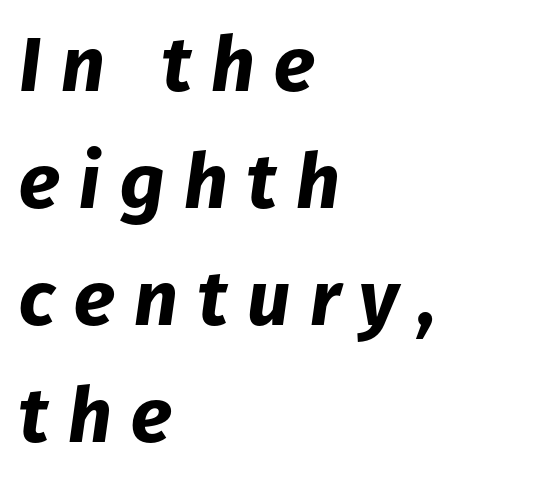
{"italic": "yes", "lean": "right", "slant_degrees": 8, "bold": "yes", "weight": "bold", "width": "normal", "stroke_contrast": "low", "x_height": "medium", "monospaced": "no", "underline": "no", "align": "left", "line_spacing": "normal", "line_spacing_ratio": 1.52, "letter_spacing": "wide", "letter_spacing_em": 0.25, "glyph_px": 77}
